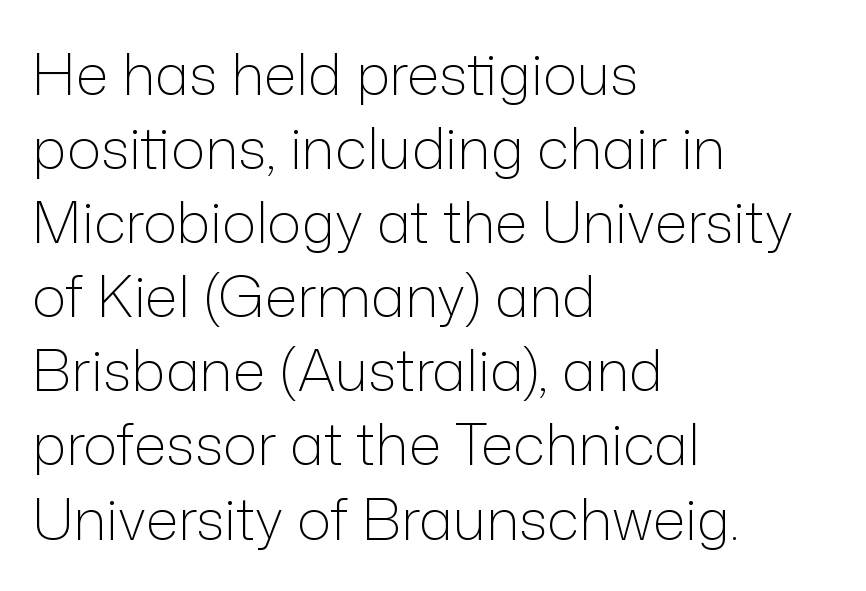
{"serif": "no", "italic": "no", "bold": "no", "weight": "light", "width": "normal", "stroke_contrast": "low", "x_height": "medium", "monospaced": "no", "underline": "no", "align": "left", "line_spacing": "normal", "line_spacing_ratio": 1.3, "letter_spacing": "normal", "letter_spacing_em": 0.0, "glyph_px": 57}
